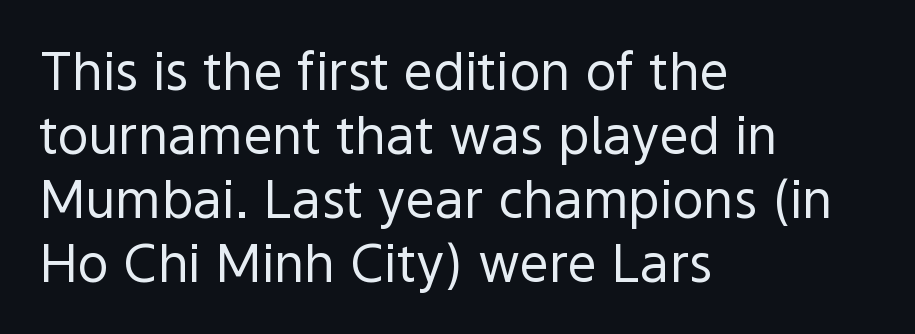
The font sits on the lighter half of the weight spectrum, regular included. Spacing verdict: proportional, widths tailored to each character. In CSS terms this would be text-align: left. Ascenders rise straight up at ninety degrees. Default kerning and tracking; the words read as compact shapes. Each letter's strokes conclude bluntly, with no projecting serifs.
